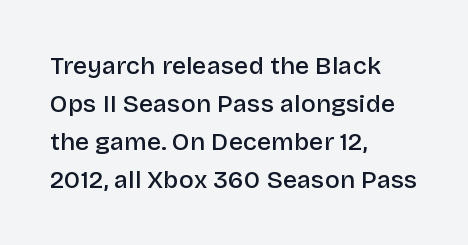
A roman cut, with each character standing at attention. The type is set solid horizontally, with unmodified tracking. These lines stack with their left ends in a neat column. Each glyph is drawn with semibold strokes, heavier than normal yet not fully bold.
